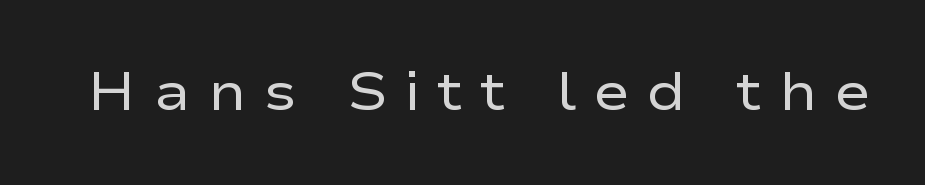
{"serif": "no", "italic": "no", "bold": "no", "weight": "regular", "width": "wide", "stroke_contrast": "low", "x_height": "medium", "monospaced": "no", "underline": "no", "letter_spacing": "wide", "letter_spacing_em": 0.32, "glyph_px": 54}
